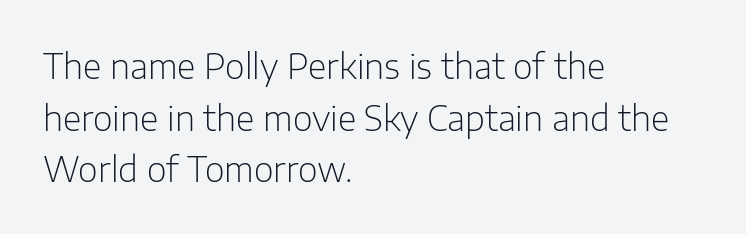
{"serif": "no", "italic": "no", "bold": "no", "weight": "light", "width": "normal", "stroke_contrast": "low", "x_height": "medium", "monospaced": "no", "underline": "no", "align": "left", "line_spacing": "normal", "line_spacing_ratio": 1.52, "letter_spacing": "normal", "letter_spacing_em": 0.0, "glyph_px": 34}
